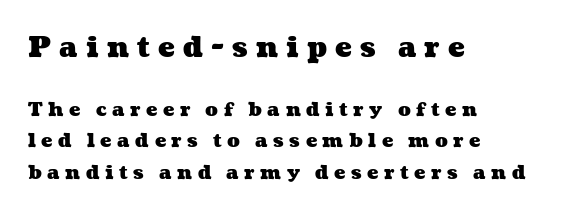
Q: Is the text bold? A: Yes.
Q: Is the text underlined? A: No.
Q: How is the paragraph aligned? A: Left-aligned.
Q: Is the spacing between letters normal or unusually wide? A: Unusually wide.
Q: Is the spacing between lines tight, normal or loose? A: Normal.
Q: Which block of text is set in a larger size, the first (top) or the second (bottom)? A: The first (top) one.
Q: Width (condensed, normal, or wide)? A: Wide.
Q: Stroke contrast? A: Medium.
Q: x-height? A: Medium.
Q: Monospaced? A: No.
